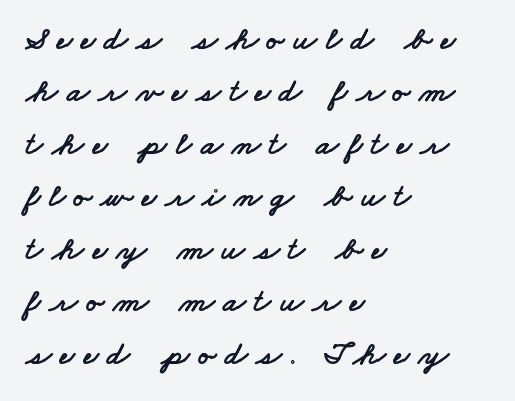
Q: Is the typeface a serif or a sans-serif typeface? A: Sans-serif.
Q: Is the text underlined? A: No.
Q: How is the paragraph aligned? A: Left-aligned.
Q: Is the spacing between letters normal or unusually wide? A: Unusually wide.
Q: Is the spacing between lines tight, normal or loose? A: Normal.
Q: Width (condensed, normal, or wide)? A: Wide.
Q: Stroke contrast? A: Low.
Q: x-height? A: Small.
Q: Monospaced? A: No.
